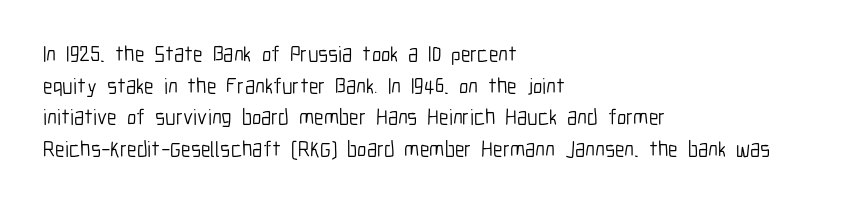
The image shows 22 px text type, upright; set left-aligned, normal line spacing (1.44x), normal letter spacing, not underlined.
